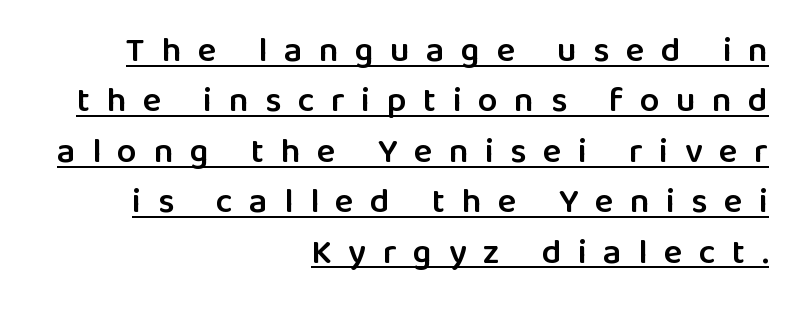
The image shows 35 px semibold sans-serif type, upright; set right-aligned, normal line spacing (1.44x), unusually wide letter spacing (+0.47 em), underlined; low stroke contrast and a medium x-height.
